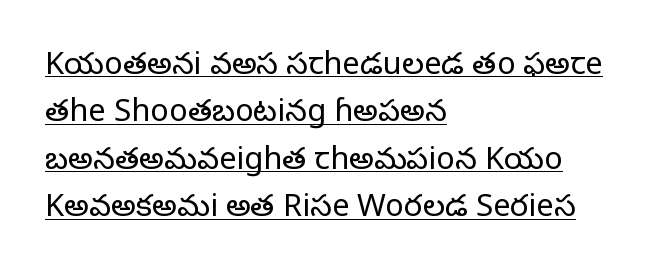
{"serif": "yes", "italic": "no", "bold": "no", "weight": "regular", "width": "normal", "stroke_contrast": "low", "x_height": "large", "monospaced": "no", "underline": "yes", "align": "left", "line_spacing": "normal", "line_spacing_ratio": 1.53, "letter_spacing": "normal", "letter_spacing_em": 0.0, "glyph_px": 31}
